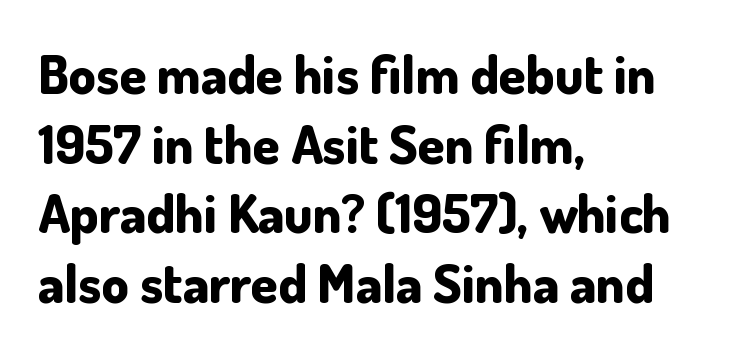
Q: Is the text bold? A: Yes.
Q: Is the text italic (slanted)? A: No, it is upright.
Q: Is the typeface a serif or a sans-serif typeface? A: Sans-serif.
Q: Is the text underlined? A: No.
Q: How is the paragraph aligned? A: Left-aligned.
Q: Is the spacing between letters normal or unusually wide? A: Normal.
Q: Is the spacing between lines tight, normal or loose? A: Normal.
Q: Width (condensed, normal, or wide)? A: Normal.
Q: Stroke contrast? A: Low.
Q: x-height? A: Small.
Q: Monospaced? A: No.
